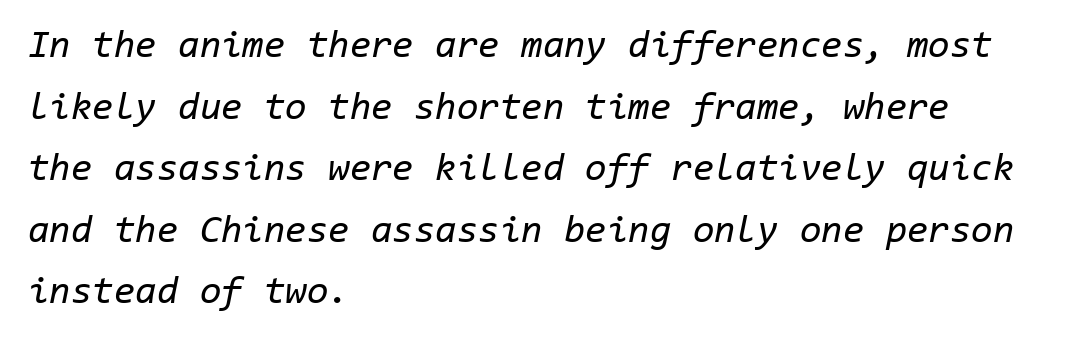
{"italic": "yes", "lean": "right", "slant_degrees": 11, "bold": "no", "weight": "regular", "width": "normal", "stroke_contrast": "low", "x_height": "medium", "monospaced": "yes", "underline": "no", "align": "left", "line_spacing": "normal", "line_spacing_ratio": 1.58, "letter_spacing": "normal", "letter_spacing_em": 0.0, "glyph_px": 39}
